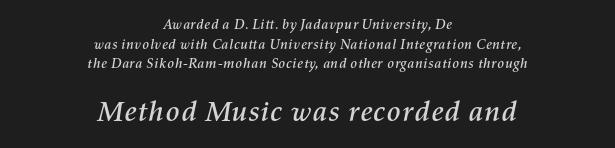
{"italic": "yes", "lean": "right", "slant_degrees": 11, "width": "normal", "stroke_contrast": "medium", "x_height": "medium", "monospaced": "no", "underline": "no", "align": "center", "line_spacing": "normal", "line_spacing_ratio": 1.4, "letter_spacing": "normal", "letter_spacing_em": 0.0, "larger_block": "second", "size_ratio": 2.07, "glyph_px": 29}
